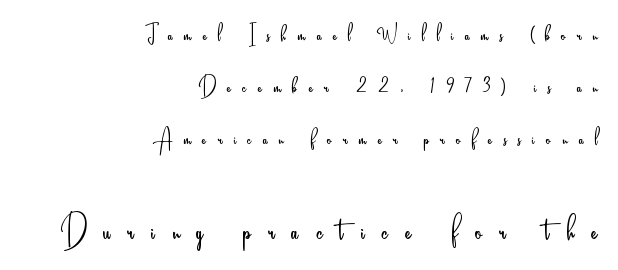
Just letters on the line, the space beneath them empty. Look at the glyph heights: the lower group is clearly the bigger setting. This reads as an unemphasized weight, regular at the heaviest. Tracking here is generous; glyphs stand well apart from one another. The typeface chosen for these lines omits serifs.
